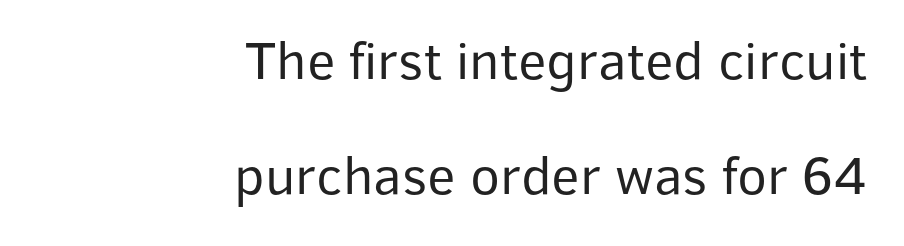
Q: Is the text bold? A: No.
Q: Is the text italic (slanted)? A: No, it is upright.
Q: Is the typeface a serif or a sans-serif typeface? A: Sans-serif.
Q: Is the text underlined? A: No.
Q: How is the paragraph aligned? A: Right-aligned.
Q: Is the spacing between letters normal or unusually wide? A: Normal.
Q: Is the spacing between lines tight, normal or loose? A: Loose.
Q: Width (condensed, normal, or wide)? A: Normal.
Q: Stroke contrast? A: Low.
Q: x-height? A: Medium.
Q: Monospaced? A: No.
